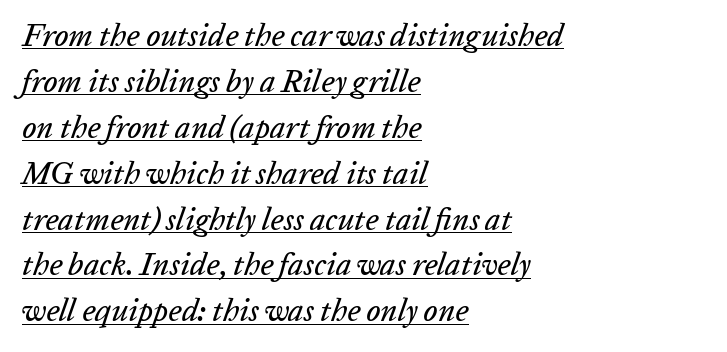
{"italic": "yes", "lean": "right", "slant_degrees": 20, "width": "normal", "stroke_contrast": "low", "x_height": "medium", "monospaced": "no", "underline": "yes", "align": "left", "line_spacing": "normal", "line_spacing_ratio": 1.48, "letter_spacing": "normal", "letter_spacing_em": 0.0, "glyph_px": 31}
